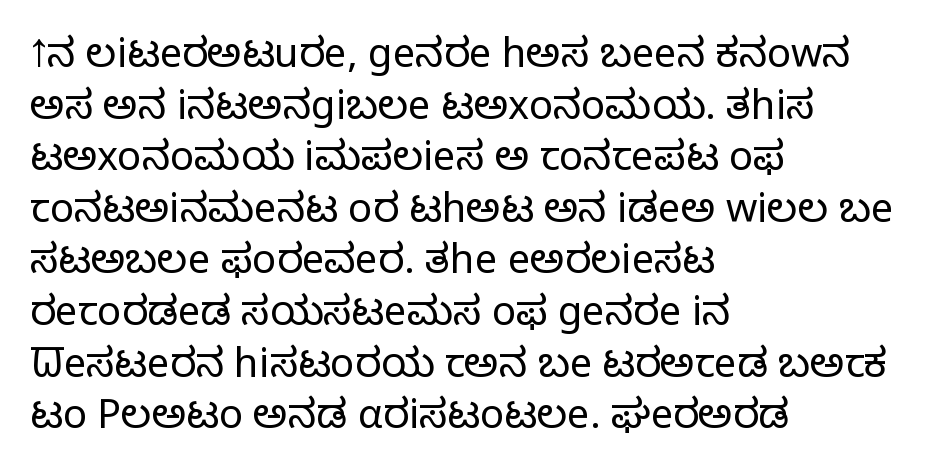
Q: Is the text bold? A: No.
Q: Is the text italic (slanted)? A: No, it is upright.
Q: Is the typeface a serif or a sans-serif typeface? A: Sans-serif.
Q: Is the text underlined? A: No.
Q: How is the paragraph aligned? A: Left-aligned.
Q: Is the spacing between letters normal or unusually wide? A: Normal.
Q: Is the spacing between lines tight, normal or loose? A: Normal.
Q: Width (condensed, normal, or wide)? A: Normal.
Q: Stroke contrast? A: Low.
Q: x-height? A: Medium.
Q: Monospaced? A: No.
